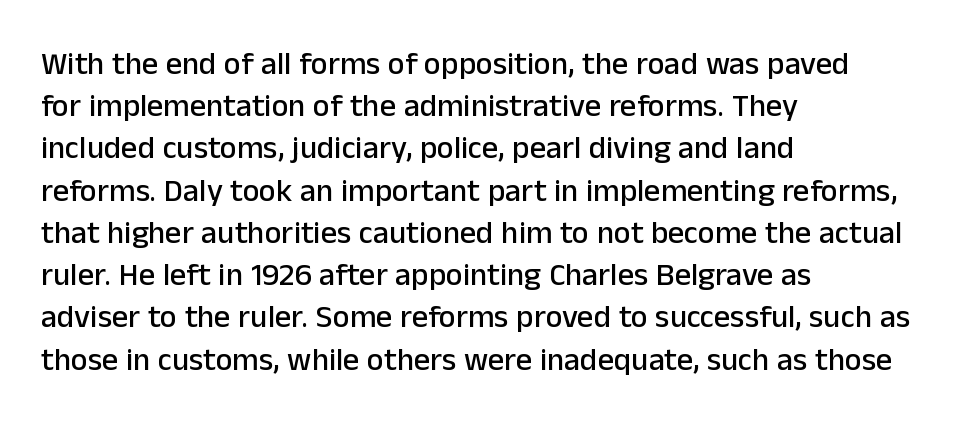
Q: Is the text italic (slanted)? A: No, it is upright.
Q: Is the typeface a serif or a sans-serif typeface? A: Sans-serif.
Q: Is the text underlined? A: No.
Q: How is the paragraph aligned? A: Left-aligned.
Q: Is the spacing between letters normal or unusually wide? A: Normal.
Q: Is the spacing between lines tight, normal or loose? A: Normal.
Q: Width (condensed, normal, or wide)? A: Normal.
Q: Stroke contrast? A: Low.
Q: x-height? A: Medium.
Q: Monospaced? A: No.
